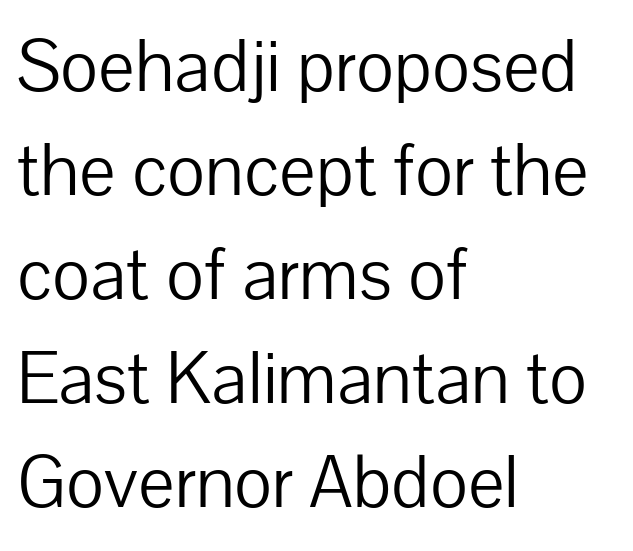
Quick note: underline off. Is the letter spacing exaggerated? No — it looks like the ordinary default. Unbolded letterforms with no extra heft. Rows of type keep a routine distance in the vertical direction.
